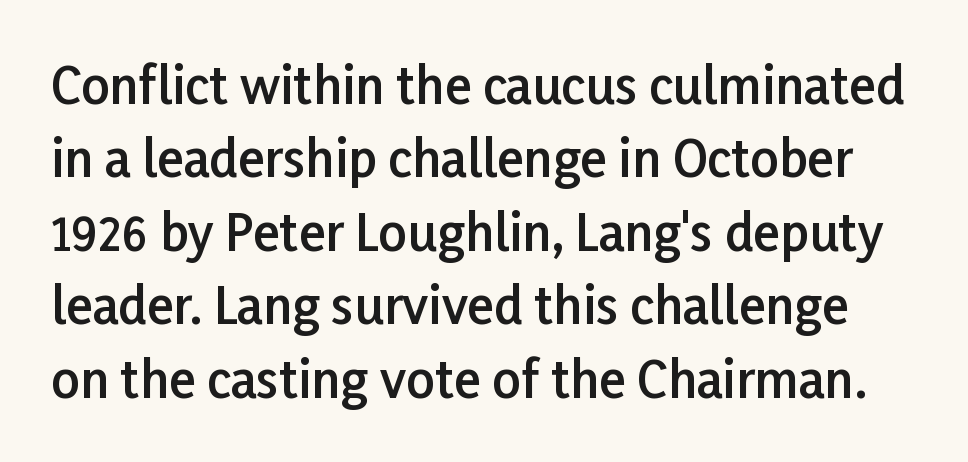
Q: Is the text bold? A: Semi-bold.
Q: Is the text italic (slanted)? A: No, it is upright.
Q: Is the typeface a serif or a sans-serif typeface? A: Sans-serif.
Q: Is the text underlined? A: No.
Q: Is the spacing between letters normal or unusually wide? A: Normal.
Q: Is the spacing between lines tight, normal or loose? A: Normal.
Q: Width (condensed, normal, or wide)? A: Normal.
Q: Stroke contrast? A: Low.
Q: x-height? A: Medium.
Q: Monospaced? A: No.
